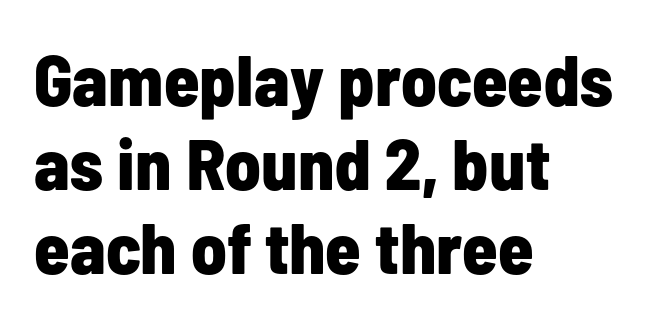
{"serif": "no", "italic": "no", "bold": "yes", "weight": "bold", "width": "condensed", "stroke_contrast": "low", "x_height": "medium", "monospaced": "no", "underline": "no", "align": "left", "line_spacing_ratio": 1.17, "letter_spacing": "normal", "letter_spacing_em": 0.0, "glyph_px": 72}
